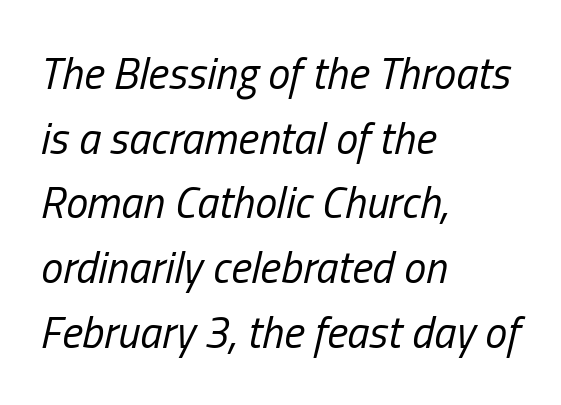
Q: Is the text bold? A: No.
Q: Is the text italic (slanted)? A: Yes, it leans right by about 13 degrees.
Q: Is the text underlined? A: No.
Q: How is the paragraph aligned? A: Left-aligned.
Q: Is the spacing between letters normal or unusually wide? A: Normal.
Q: Is the spacing between lines tight, normal or loose? A: Normal.
Q: Width (condensed, normal, or wide)? A: Condensed.
Q: Stroke contrast? A: Low.
Q: x-height? A: Medium.
Q: Monospaced? A: No.
